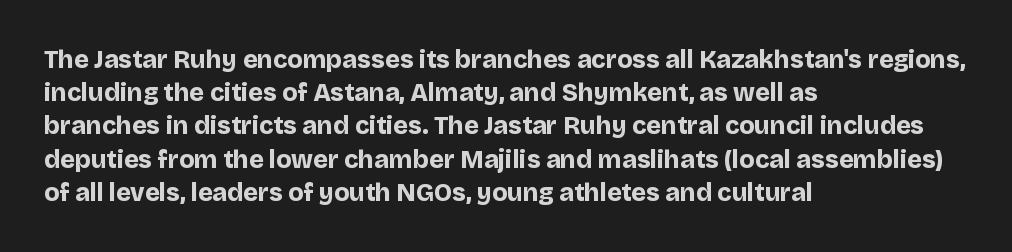
One-word summary of the alignment: left. Compared with an ordinary text face, these strokes are far heavier — a full bold. Interline gaps are of average width in this sample. Letter spacing: default. The baseline area is clear. The letters stand upright; this is a roman face.
